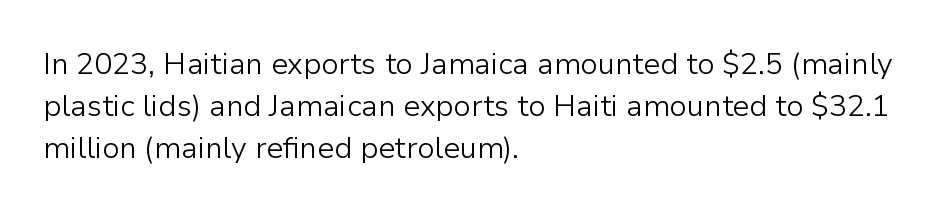
Q: Is the text bold? A: No.
Q: Is the text italic (slanted)? A: No, it is upright.
Q: Is the typeface a serif or a sans-serif typeface? A: Sans-serif.
Q: Is the text underlined? A: No.
Q: How is the paragraph aligned? A: Left-aligned.
Q: Is the spacing between letters normal or unusually wide? A: Normal.
Q: Is the spacing between lines tight, normal or loose? A: Normal.
Q: Width (condensed, normal, or wide)? A: Normal.
Q: Stroke contrast? A: Low.
Q: x-height? A: Medium.
Q: Monospaced? A: No.
